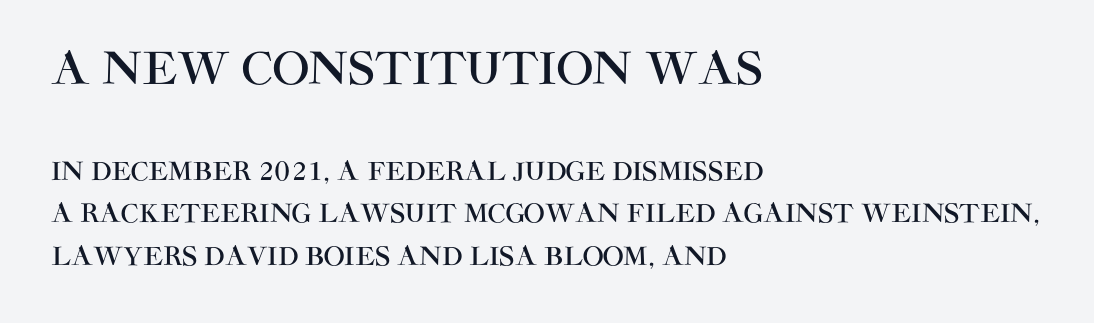
The face used here is proportionally spaced, like ordinary book or web type. Here the glyphs are tracked normally, forming tight word shapes. The passage shown is typeset with a sans-serif family. Visually, the top section dominates because its glyphs are scaled up. Descenders hang freely into open space.
